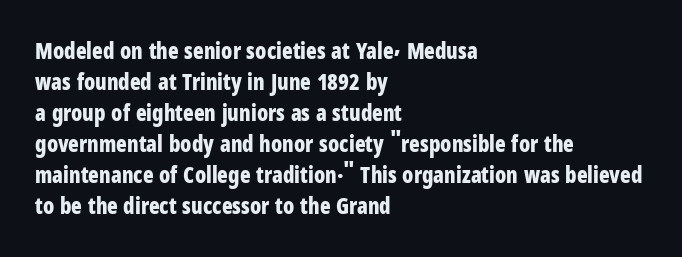
Ordinary non-slanted type is in use. The space between consecutive lines is moderate. The strokes are fattened all the way to bold. No extra tracking has been applied to these lines. Quick note: underline off. The typesetter chose a ragged-right arrangement here.
